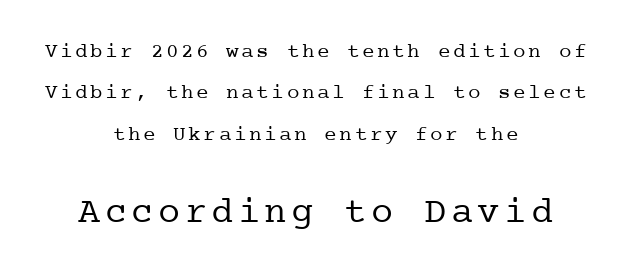
The strokes carry an ordinary text weight at most. The space between consecutive lines is lavish. Ascenders rise straight up at ninety degrees. The strip under each line holds only bare page.
